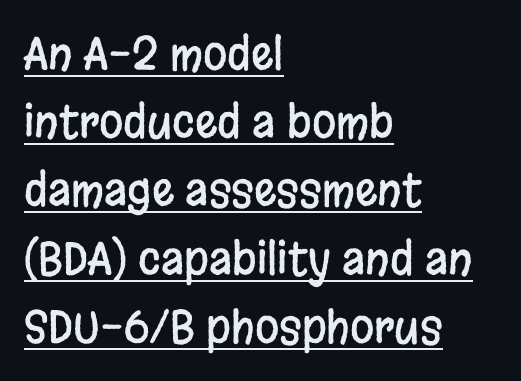
The image shows 44 px condensed sans-serif type, upright; set left-aligned, normal line spacing (1.55x), normal letter spacing, underlined; low stroke contrast and a large x-height.
